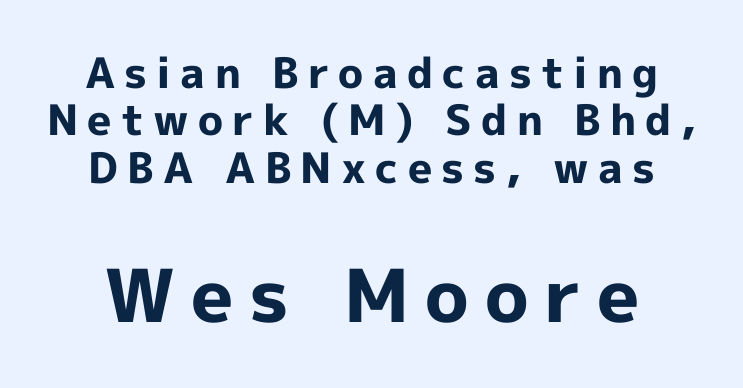
The image shows 73 px bold sans-serif type, upright; set tight line spacing (1.13x), unusually wide letter spacing (+0.22 em), not underlined; the second (bottom) block is 1.74x larger; a medium x-height.
